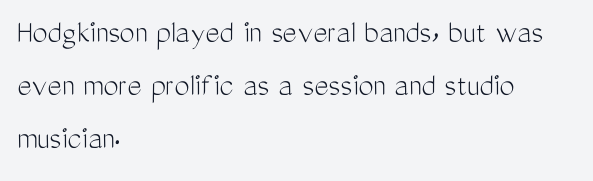
Q: Is the text bold? A: No.
Q: Is the text italic (slanted)? A: No, it is upright.
Q: Is the typeface a serif or a sans-serif typeface? A: Sans-serif.
Q: Is the text underlined? A: No.
Q: How is the paragraph aligned? A: Left-aligned.
Q: Is the spacing between letters normal or unusually wide? A: Normal.
Q: Is the spacing between lines tight, normal or loose? A: Normal.
Q: Width (condensed, normal, or wide)? A: Condensed.
Q: Stroke contrast? A: Medium.
Q: x-height? A: Medium.
Q: Monospaced? A: No.
